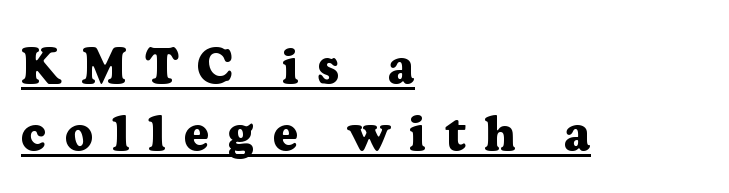
{"serif": "yes", "italic": "no", "bold": "yes", "weight": "heavy", "width": "normal", "stroke_contrast": "low", "x_height": "medium", "monospaced": "no", "underline": "yes", "align": "left", "line_spacing": "normal", "line_spacing_ratio": 1.37, "letter_spacing": "wide", "letter_spacing_em": 0.38, "glyph_px": 49}
